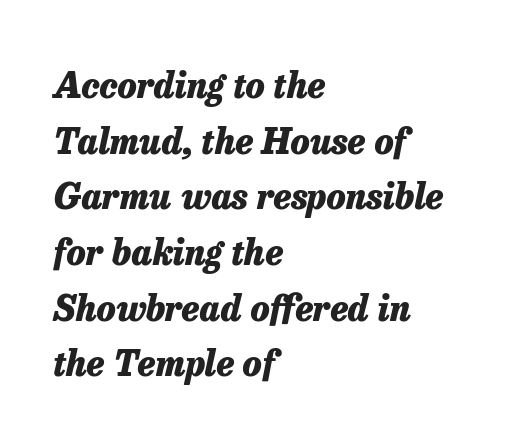
Q: Is the text bold? A: Yes.
Q: Is the text italic (slanted)? A: Yes, it leans right by about 13 degrees.
Q: Is the text underlined? A: No.
Q: How is the paragraph aligned? A: Left-aligned.
Q: Is the spacing between letters normal or unusually wide? A: Normal.
Q: Is the spacing between lines tight, normal or loose? A: Normal.
Q: Width (condensed, normal, or wide)? A: Normal.
Q: Stroke contrast? A: Low.
Q: x-height? A: Medium.
Q: Monospaced? A: No.
